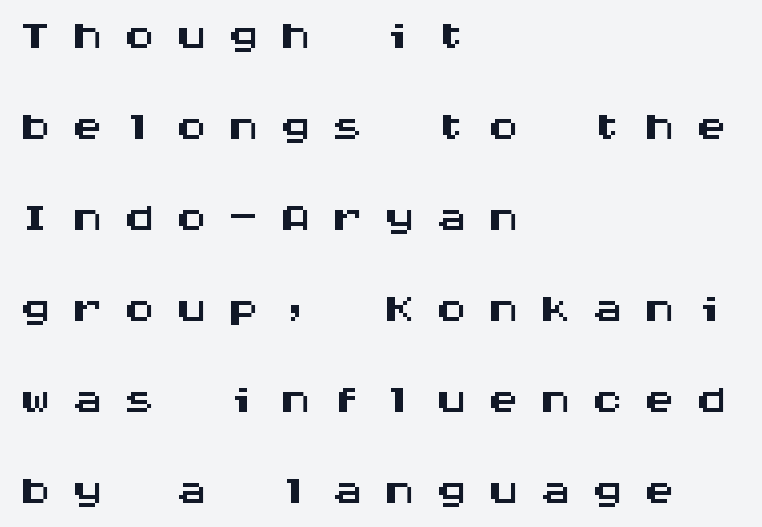
Q: Is the text italic (slanted)? A: No, it is upright.
Q: Is the typeface a serif or a sans-serif typeface? A: Sans-serif.
Q: Is the text underlined? A: No.
Q: How is the paragraph aligned? A: Left-aligned.
Q: Is the spacing between letters normal or unusually wide? A: Unusually wide.
Q: Is the spacing between lines tight, normal or loose? A: Normal.
Q: Width (condensed, normal, or wide)? A: Wide.
Q: Stroke contrast? A: Medium.
Q: x-height? A: Large.
Q: Monospaced? A: Yes.
